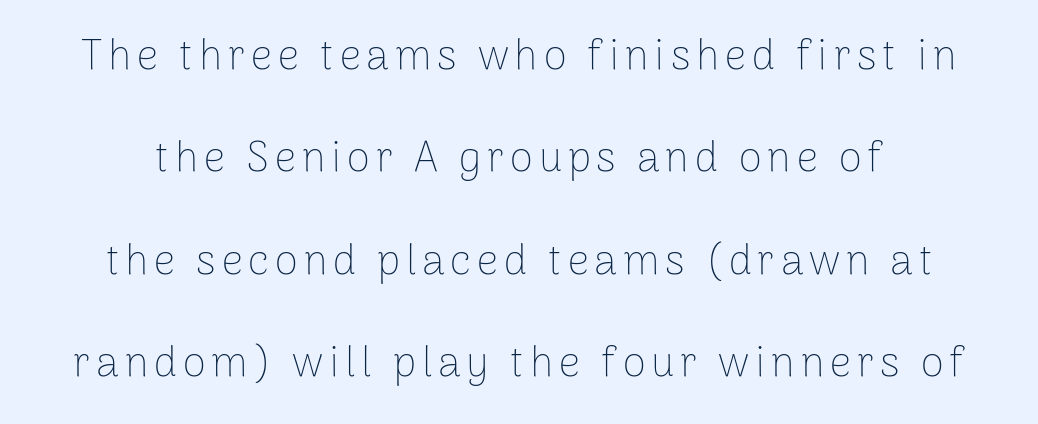
Q: Is the text bold? A: No.
Q: Is the text italic (slanted)? A: No, it is upright.
Q: Is the typeface a serif or a sans-serif typeface? A: Sans-serif.
Q: Is the text underlined? A: No.
Q: How is the paragraph aligned? A: Centered.
Q: Is the spacing between lines tight, normal or loose? A: Loose.
Q: Width (condensed, normal, or wide)? A: Normal.
Q: Stroke contrast? A: Low.
Q: x-height? A: Medium.
Q: Monospaced? A: No.
